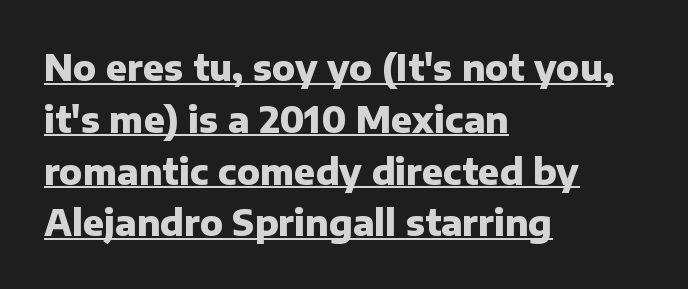
{"serif": "no", "italic": "no", "bold": "yes", "weight": "heavy", "width": "normal", "stroke_contrast": "low", "x_height": "medium", "monospaced": "no", "underline": "yes", "align": "left", "line_spacing": "normal", "line_spacing_ratio": 1.48, "letter_spacing": "normal", "letter_spacing_em": 0.0, "glyph_px": 35}
